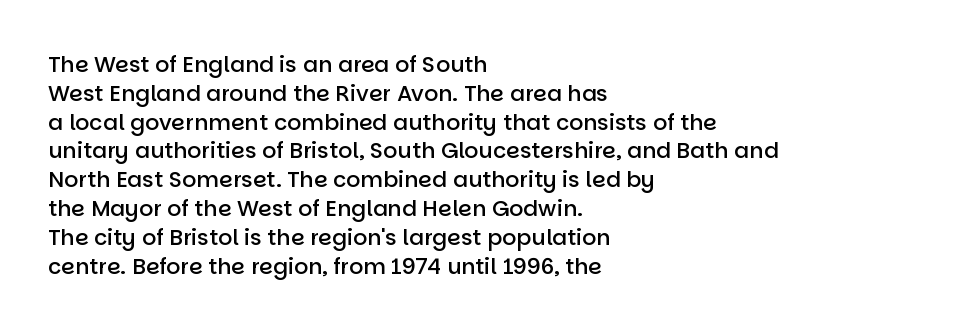
{"italic": "no", "bold": "semi", "underline": "no", "align": "left", "line_spacing": "normal", "line_spacing_ratio": 1.31, "letter_spacing": "normal", "letter_spacing_em": 0.0, "glyph_px": 22}
